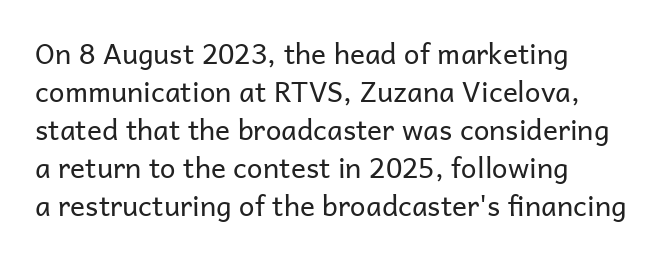
Q: Is the text bold? A: No.
Q: Is the text italic (slanted)? A: No, it is upright.
Q: Is the typeface a serif or a sans-serif typeface? A: Sans-serif.
Q: Is the text underlined? A: No.
Q: How is the paragraph aligned? A: Left-aligned.
Q: Is the spacing between letters normal or unusually wide? A: Normal.
Q: Is the spacing between lines tight, normal or loose? A: Normal.
Q: Width (condensed, normal, or wide)? A: Normal.
Q: Stroke contrast? A: Low.
Q: x-height? A: Medium.
Q: Monospaced? A: No.
